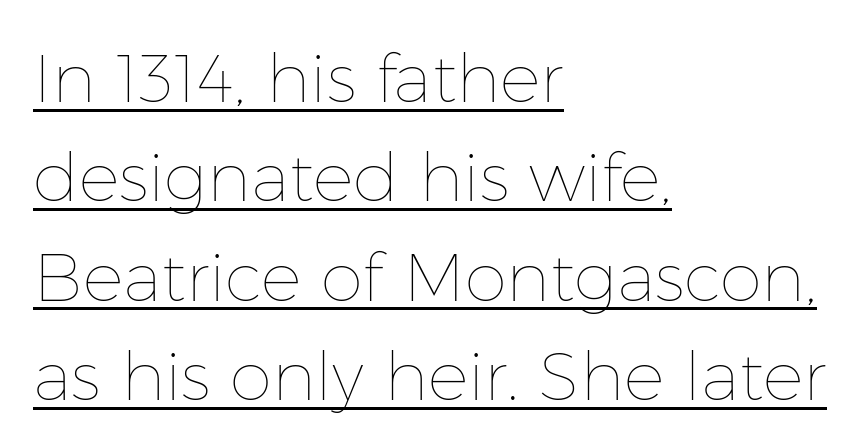
{"italic": "no", "bold": "no", "weight": "thin", "width": "normal", "stroke_contrast": "low", "x_height": "medium", "monospaced": "no", "underline": "yes", "align": "left", "line_spacing": "normal", "line_spacing_ratio": 1.46, "letter_spacing": "normal", "letter_spacing_em": 0.0, "glyph_px": 68}
